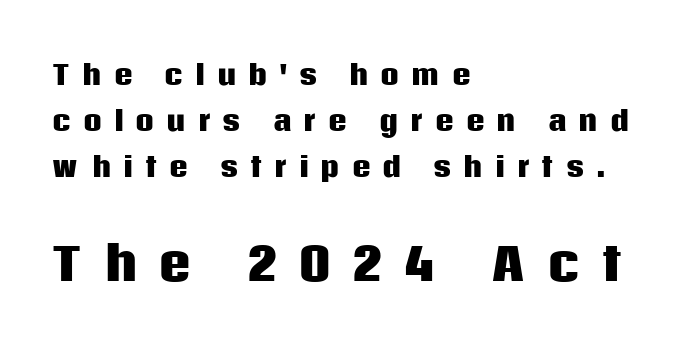
Q: Is the text bold? A: Yes.
Q: Is the text italic (slanted)? A: No, it is upright.
Q: Is the typeface a serif or a sans-serif typeface? A: Sans-serif.
Q: Is the text underlined? A: No.
Q: How is the paragraph aligned? A: Left-aligned.
Q: Is the spacing between letters normal or unusually wide? A: Unusually wide.
Q: Which block of text is set in a larger size, the first (top) or the second (bottom)? A: The second (bottom) one.
Q: Width (condensed, normal, or wide)? A: Normal.
Q: Stroke contrast? A: Low.
Q: x-height? A: Large.
Q: Monospaced? A: No.
